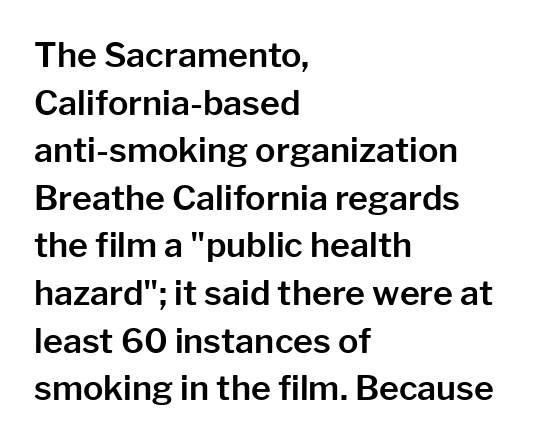
The image shows 34 px sans-serif type, upright; set left-aligned, normal line spacing (1.4x), normal letter spacing, not underlined; low stroke contrast and a medium x-height.
